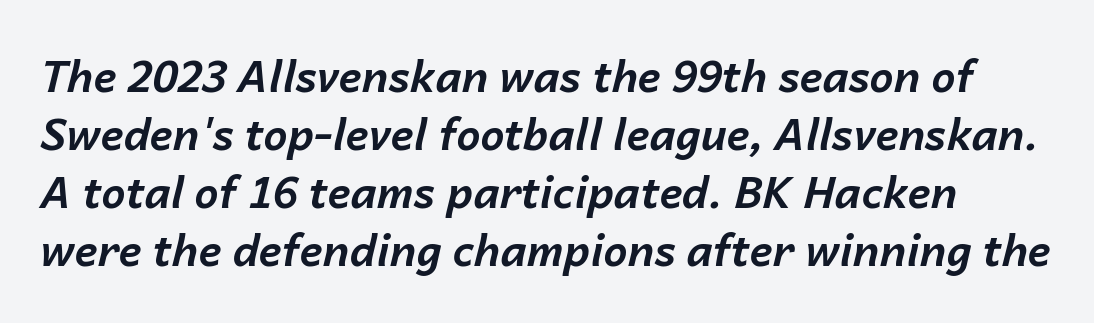
Compared with typical paragraphs, the rows here are spaced about the same. The rendering uses natural spacing where letterforms have individual widths. Every letter is thick-stroked: bold, no question. No word sits above an underline. In terms of letterspacing, this is plain default setting.
